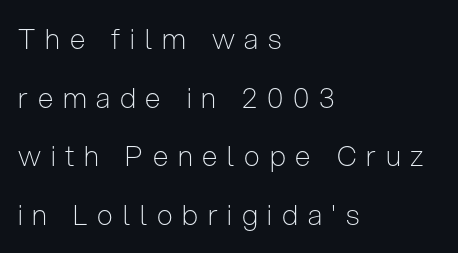
Q: Is the text bold? A: No.
Q: Is the text italic (slanted)? A: No, it is upright.
Q: Is the typeface a serif or a sans-serif typeface? A: Sans-serif.
Q: Is the text underlined? A: No.
Q: How is the paragraph aligned? A: Left-aligned.
Q: Is the spacing between letters normal or unusually wide? A: Unusually wide.
Q: Is the spacing between lines tight, normal or loose? A: Loose.
Q: Width (condensed, normal, or wide)? A: Condensed.
Q: Stroke contrast? A: Low.
Q: x-height? A: Medium.
Q: Monospaced? A: No.
